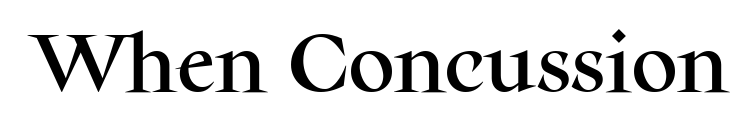
{"serif": "yes", "italic": "no", "width": "normal", "stroke_contrast": "medium", "x_height": "medium", "monospaced": "no", "underline": "no", "letter_spacing": "normal", "letter_spacing_em": 0.0, "glyph_px": 65}
